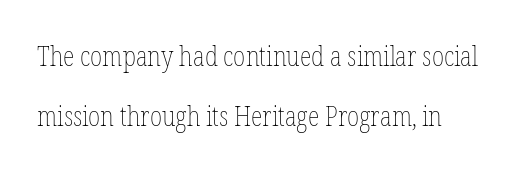
When letters stand straight like this, we call the style roman or upright. There is no visible air inserted between adjacent glyphs. Ink coverage per letter is moderate at most. The passage shown stacks its lines with a broad gap. Descender tails drop into unmarked territory.
